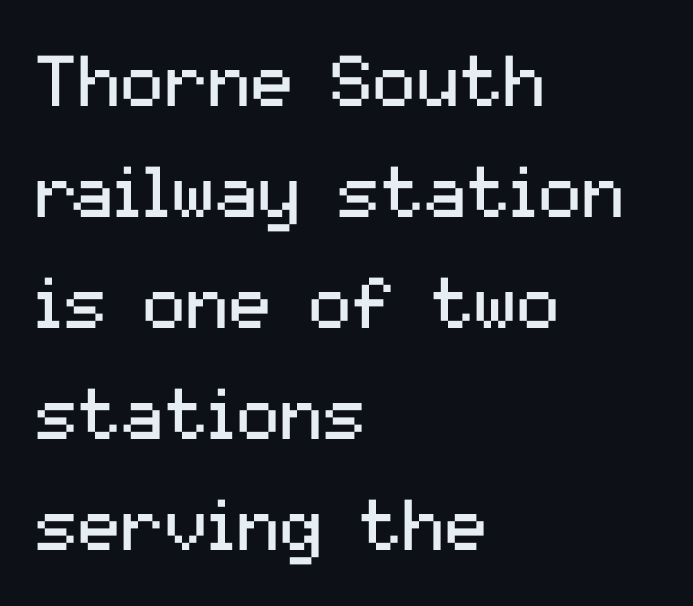
Q: Is the text bold? A: No.
Q: Is the text italic (slanted)? A: No, it is upright.
Q: Is the typeface a serif or a sans-serif typeface? A: Sans-serif.
Q: Is the text underlined? A: No.
Q: How is the paragraph aligned? A: Left-aligned.
Q: Is the spacing between letters normal or unusually wide? A: Normal.
Q: Is the spacing between lines tight, normal or loose? A: Normal.
Q: Width (condensed, normal, or wide)? A: Normal.
Q: Stroke contrast? A: Medium.
Q: x-height? A: Medium.
Q: Monospaced? A: No.
